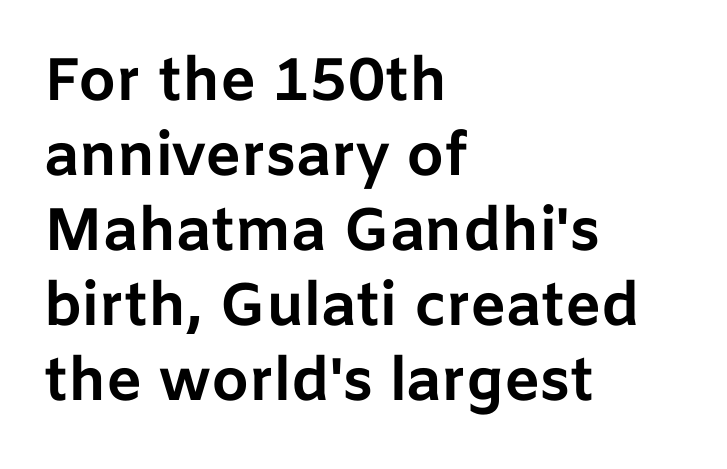
Q: Is the text bold? A: Yes.
Q: Is the text italic (slanted)? A: No, it is upright.
Q: Is the typeface a serif or a sans-serif typeface? A: Sans-serif.
Q: Is the text underlined? A: No.
Q: How is the paragraph aligned? A: Left-aligned.
Q: Is the spacing between letters normal or unusually wide? A: Normal.
Q: Is the spacing between lines tight, normal or loose? A: Normal.
Q: Width (condensed, normal, or wide)? A: Normal.
Q: Stroke contrast? A: Low.
Q: x-height? A: Medium.
Q: Monospaced? A: No.
